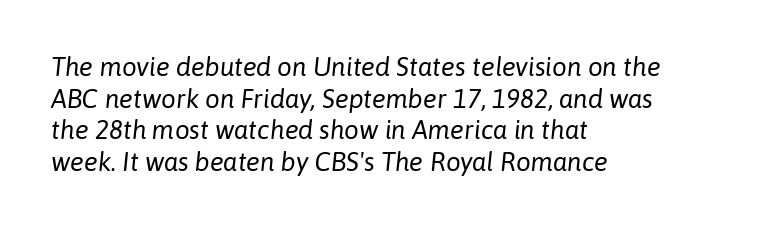
{"italic": "yes", "lean": "right", "slant_degrees": 6, "bold": "no", "underline": "no", "align": "left", "line_spacing_ratio": 1.22, "letter_spacing": "normal", "letter_spacing_em": 0.0, "glyph_px": 26}
